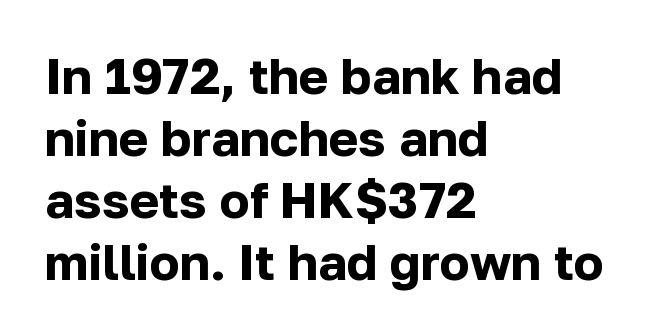
The image shows 50 px bold sans-serif type, upright; set left-aligned, line spacing 1.24x, normal letter spacing, not underlined; low stroke contrast and a medium x-height.
